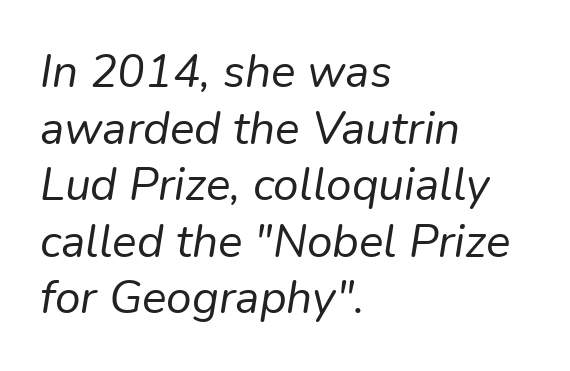
The tracking reads as untouched default to a designer's eye. Weight: in the light-to-regular range. Each row of text sits above clean, open space. Each letter keeps its own natural width here, so spacing adapts to shape. Posture: slanted.
